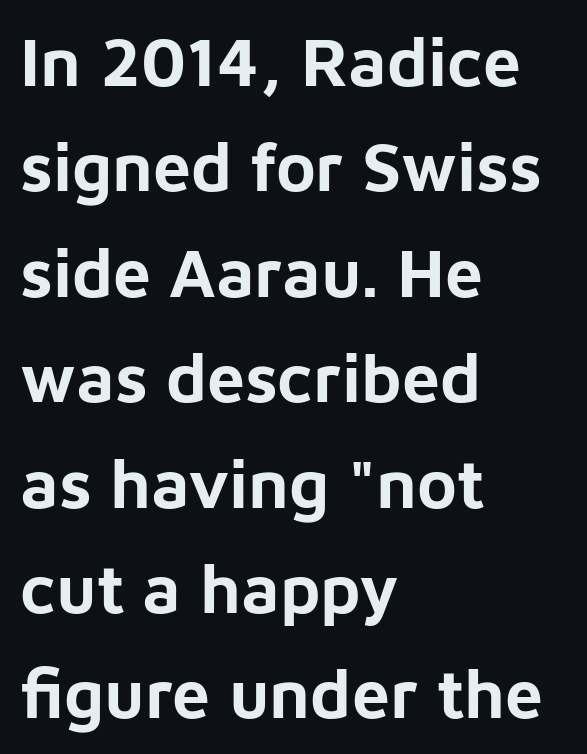
Heavy, bold letterforms. Which margin do the lines hug? The left one — the right edge is uneven. A typesetter would call this leading conventional body-copy spacing. Honestly, there is no underline to notice here at all.
